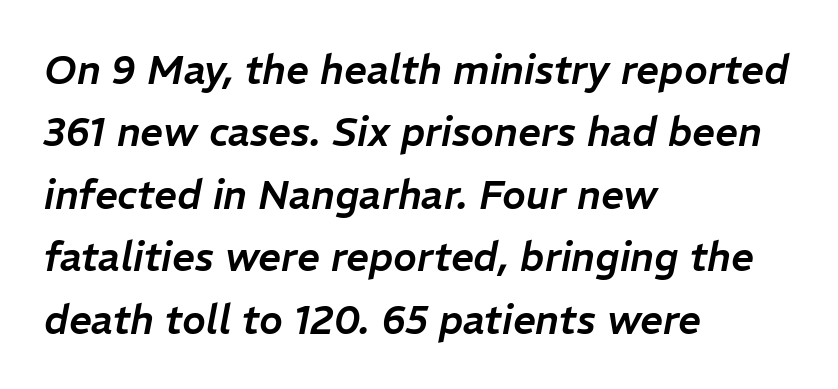
Glyph-to-glyph distance matches everyday printed text. The rendering uses natural spacing where letterforms have individual widths. The text carries the slant typical of an italic or oblique font. In CSS terms this would be text-align: left. This rendering features lettering with no underline. Vertically, the passage feels balanced, rows spaced as you'd expect.
